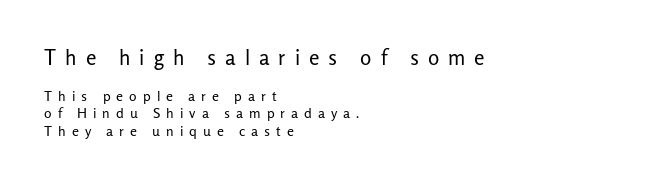
{"italic": "no", "bold": "no", "underline": "no", "align": "left", "line_spacing_ratio": 1.24, "letter_spacing": "wide", "letter_spacing_em": 0.43, "larger_block": "first", "size_ratio": 1.5, "glyph_px": 21}
